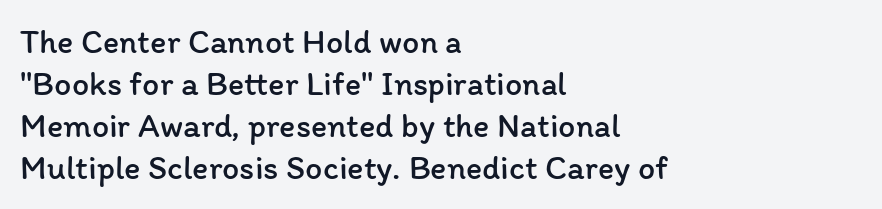
Q: Is the text bold? A: No.
Q: Is the text italic (slanted)? A: No, it is upright.
Q: Is the text underlined? A: No.
Q: How is the paragraph aligned? A: Left-aligned.
Q: Is the spacing between letters normal or unusually wide? A: Normal.
Q: Width (condensed, normal, or wide)? A: Normal.
Q: Stroke contrast? A: Low.
Q: x-height? A: Medium.
Q: Monospaced? A: No.
